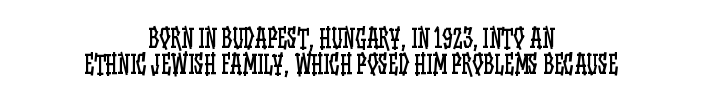
Every stem runs plumb, perpendicular to the baseline. Weight class: somewhere from thin through regular. You could barely slide anything between these rows. Each word holds together tightly as a unit, with standard inter-letter gaps. The typesetter chose a symmetrical, centered arrangement here. Any mark beneath the type? The region is blank.
